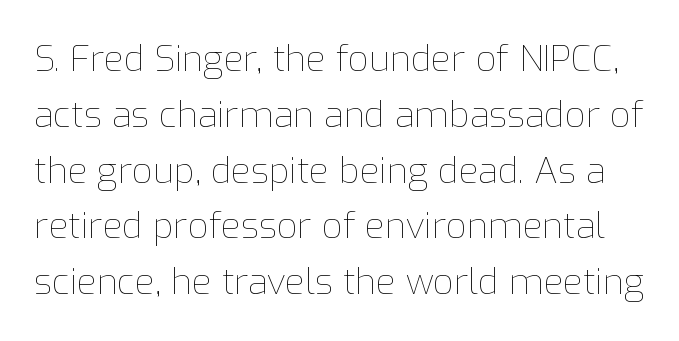
How are the letters spaced? Ordinarily, with no added tracking. The letters look calm and open, with moderate or lighter stems. A clean baseline with only descenders dipping below it. Tall strokes in this sample are plumb rather than angled. Each letter keeps its own natural width here, so spacing adapts to shape. The line-height multiplier appears to be the usual default.
